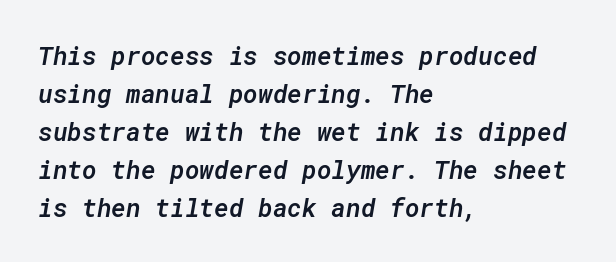
{"italic": "yes", "lean": "right", "slant_degrees": 10, "bold": "semi", "underline": "no", "align": "left", "line_spacing": "normal", "line_spacing_ratio": 1.52, "letter_spacing": "normal", "letter_spacing_em": 0.0, "glyph_px": 25}
